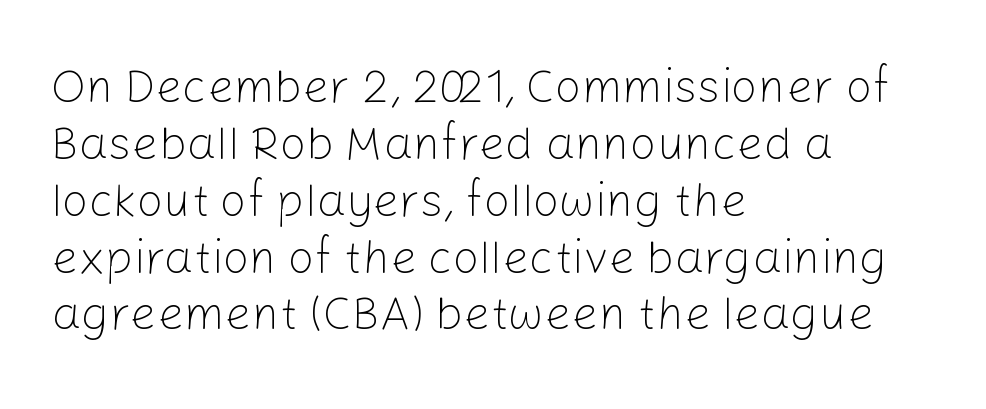
The image shows 47 px light sans-serif type, upright; set left-aligned, line spacing 1.21x, normal letter spacing, not underlined; low stroke contrast and a medium x-height.
